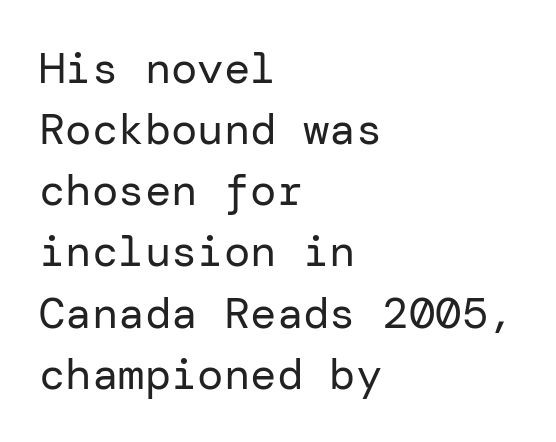
Every row of glyphs begins at an identical x-position on the left. No word sits above an underline. Each new line begins a customary step beneath the previous one. Does extra space separate the letters? No, they use regular spacing. The typeface has the unassuming heft of standard copy or less. Nope, no serifs anywhere on these letters.
